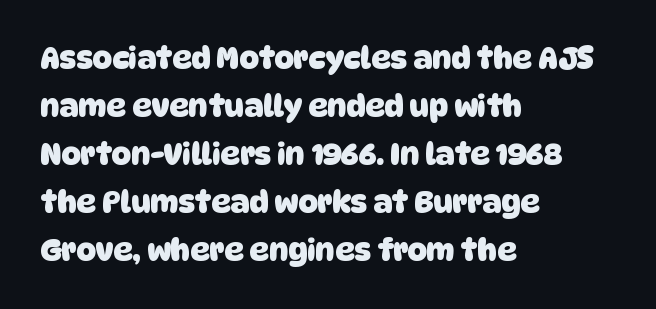
Q: Is the text bold? A: Yes.
Q: Is the typeface a serif or a sans-serif typeface? A: Sans-serif.
Q: Is the text underlined? A: No.
Q: How is the paragraph aligned? A: Left-aligned.
Q: Is the spacing between letters normal or unusually wide? A: Normal.
Q: Is the spacing between lines tight, normal or loose? A: Normal.
Q: Width (condensed, normal, or wide)? A: Normal.
Q: Stroke contrast? A: Low.
Q: x-height? A: Large.
Q: Monospaced? A: No.
